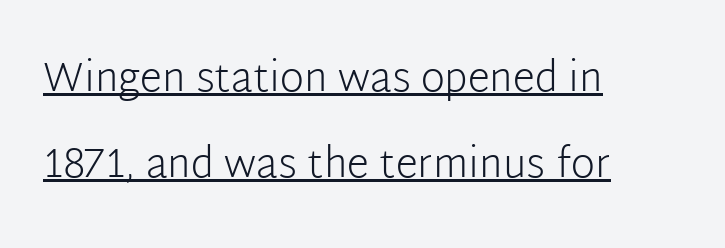
Q: Is the text bold? A: No.
Q: Is the text italic (slanted)? A: No, it is upright.
Q: Is the typeface a serif or a sans-serif typeface? A: Sans-serif.
Q: Is the text underlined? A: Yes.
Q: How is the paragraph aligned? A: Left-aligned.
Q: Is the spacing between letters normal or unusually wide? A: Normal.
Q: Is the spacing between lines tight, normal or loose? A: Loose.
Q: Width (condensed, normal, or wide)? A: Normal.
Q: Stroke contrast? A: Low.
Q: x-height? A: Medium.
Q: Monospaced? A: No.
